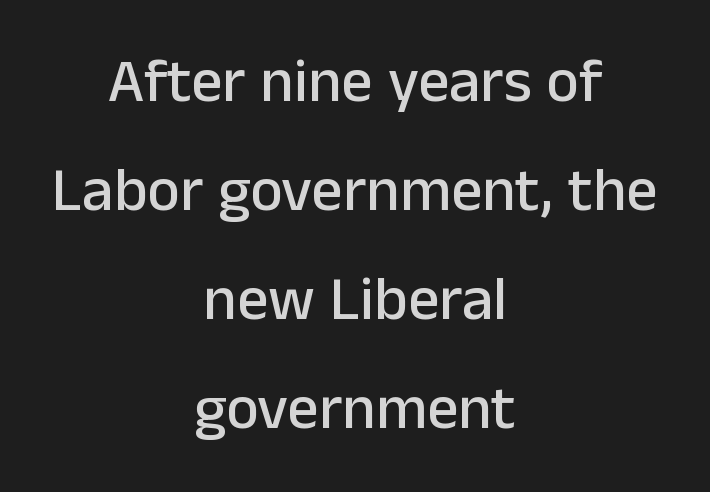
Q: Is the text italic (slanted)? A: No, it is upright.
Q: Is the typeface a serif or a sans-serif typeface? A: Sans-serif.
Q: Is the text underlined? A: No.
Q: How is the paragraph aligned? A: Centered.
Q: Is the spacing between letters normal or unusually wide? A: Normal.
Q: Width (condensed, normal, or wide)? A: Normal.
Q: Stroke contrast? A: Low.
Q: x-height? A: Medium.
Q: Monospaced? A: No.
